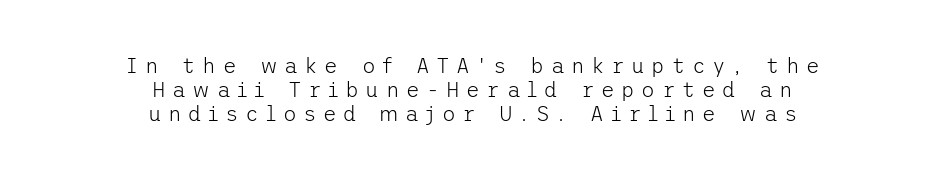
The image shows 21 px text type, upright; set centered, tight line spacing (1.14x), unusually wide letter spacing (+0.31 em), not underlined.
